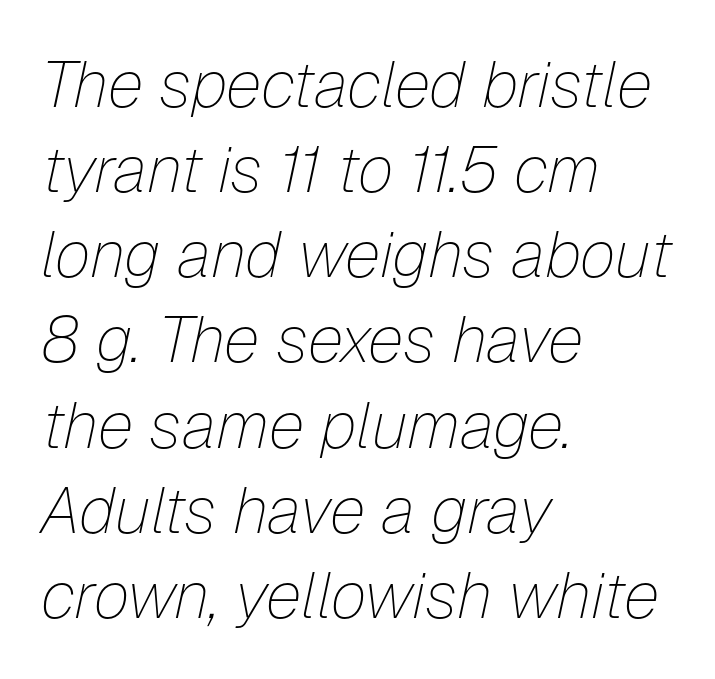
The image shows 65 px thin type, italic (leaning right); set left-aligned, normal line spacing (1.31x), normal letter spacing, not underlined; low stroke contrast and a medium x-height.
